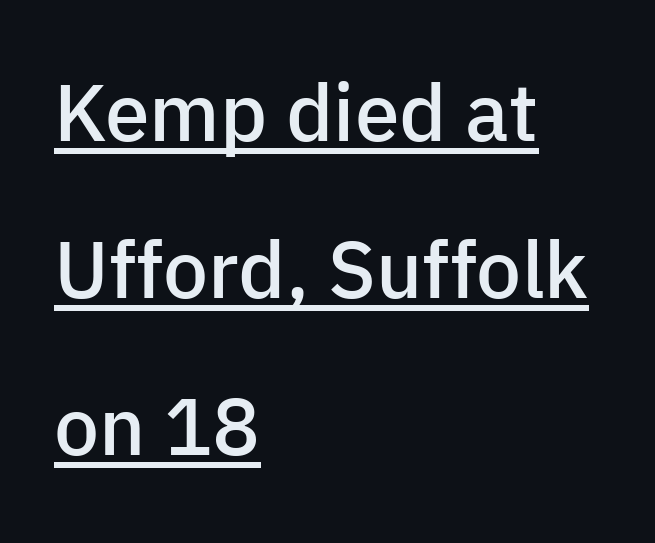
The image shows 80 px semibold sans-serif type, upright; set left-aligned, loose line spacing (1.96x), normal letter spacing, underlined; low stroke contrast and a medium x-height.
